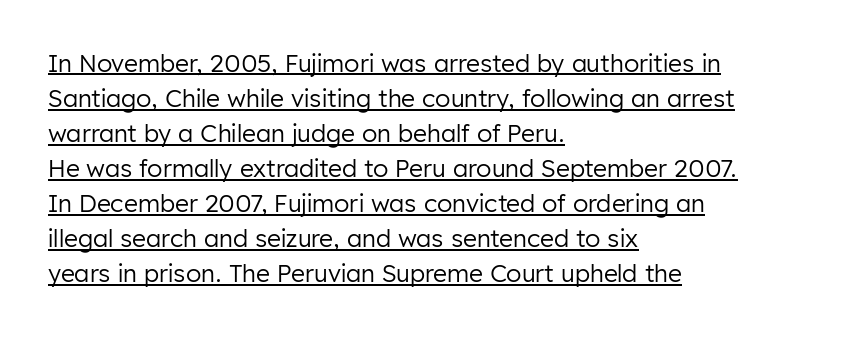
The image shows 24 px text type, upright; set left-aligned, normal line spacing (1.46x), normal letter spacing, underlined.
